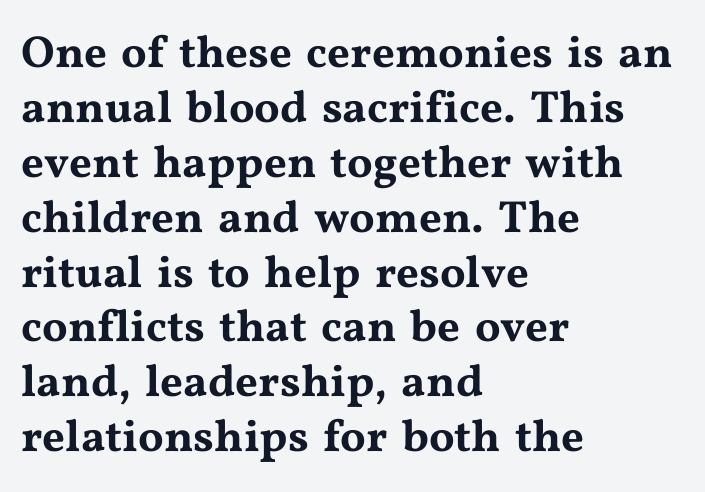
The image shows 45 px wide serif type, upright; set left-aligned, line spacing 1.22x, normal letter spacing, not underlined; medium stroke contrast and a medium x-height.
